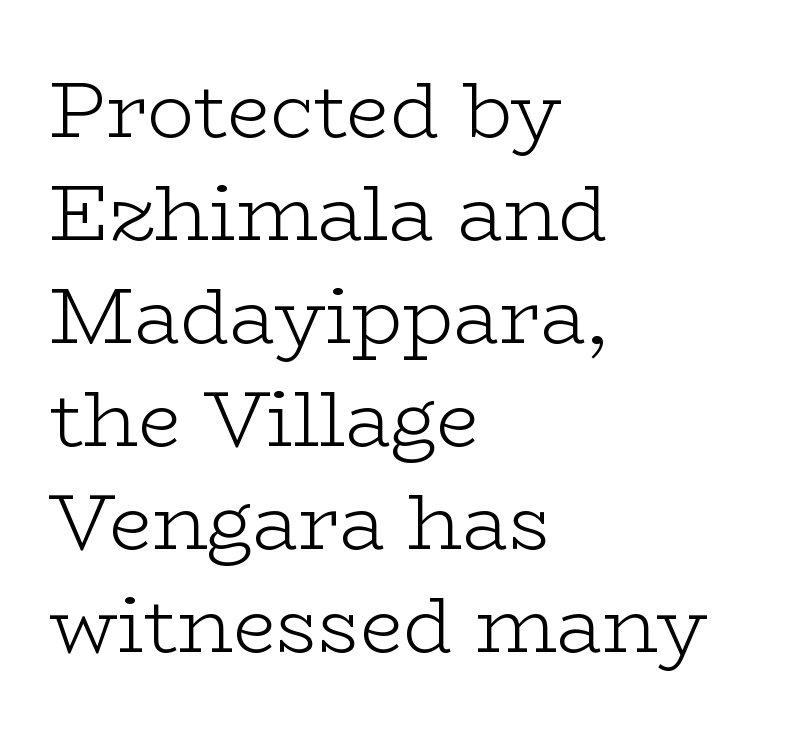
The image shows 78 px light, wide serif type, upright; set left-aligned, normal line spacing (1.32x), normal letter spacing, not underlined; low stroke contrast and a medium x-height.
